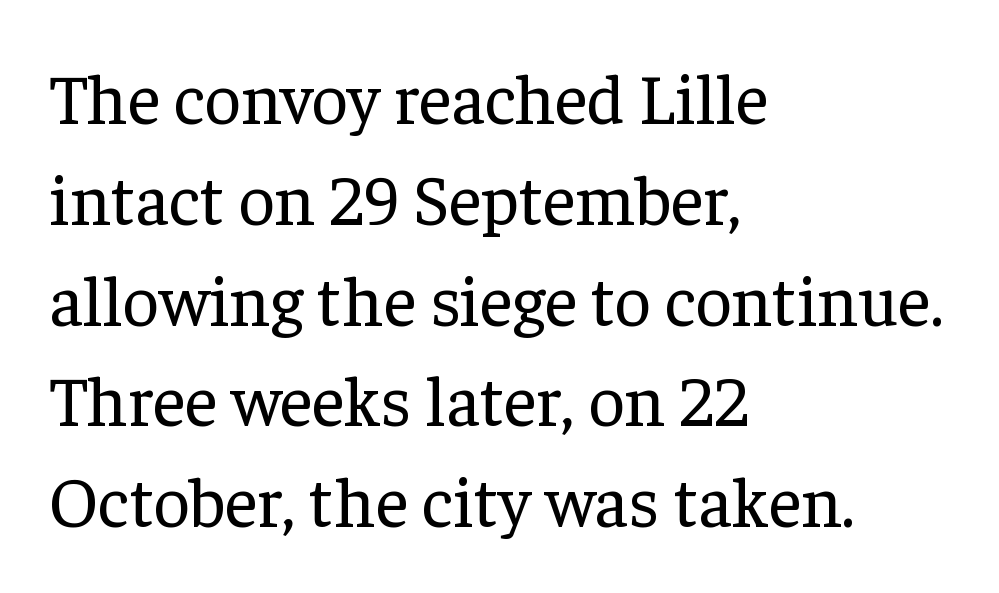
Q: Is the text bold? A: No.
Q: Is the text italic (slanted)? A: No, it is upright.
Q: Is the typeface a serif or a sans-serif typeface? A: Serif.
Q: Is the text underlined? A: No.
Q: How is the paragraph aligned? A: Left-aligned.
Q: Is the spacing between letters normal or unusually wide? A: Normal.
Q: Is the spacing between lines tight, normal or loose? A: Normal.
Q: Width (condensed, normal, or wide)? A: Normal.
Q: Stroke contrast? A: Low.
Q: x-height? A: Medium.
Q: Monospaced? A: No.
